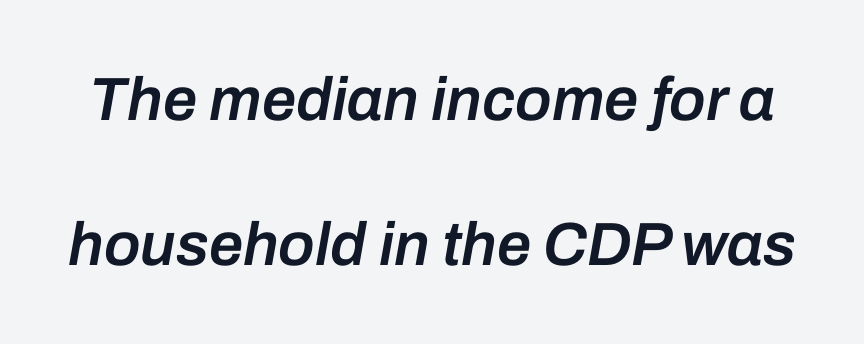
The image shows 61 px semibold type, italic (leaning right); set loose line spacing (2.38x), normal letter spacing, not underlined; low stroke contrast and a medium x-height.
